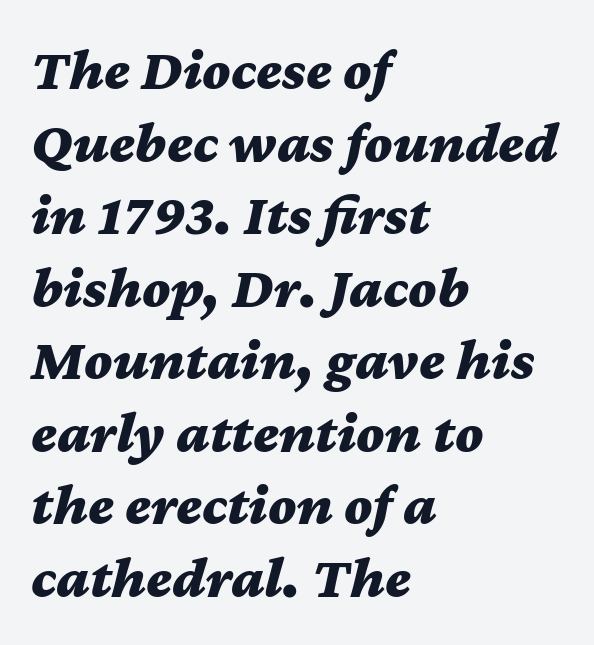
The compositor pushed each line to the left boundary. Rendered with sloped, italic letterforms. As a designer I'd log this as weight 700, bold. The gap between lines stays unmarked. Here the glyphs are tracked normally, forming tight word shapes. This sample has the flowing, uneven cadence of proportional lettering.
